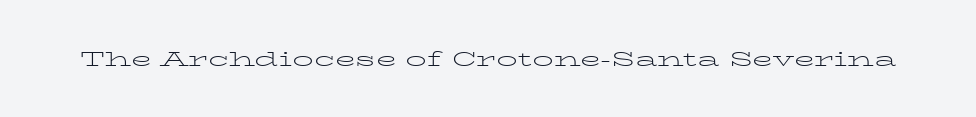
The image shows 21 px text type, upright; set normal letter spacing, not underlined.
